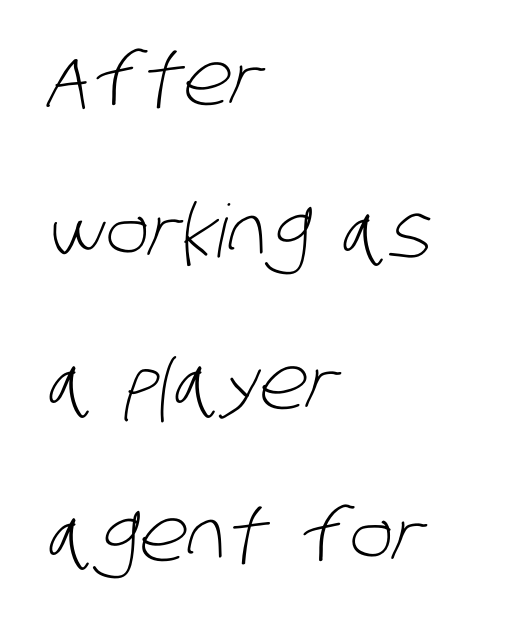
{"serif": "no", "bold": "no", "weight": "light", "width": "condensed", "stroke_contrast": "low", "x_height": "large", "monospaced": "no", "underline": "no", "align": "left", "line_spacing": "loose", "line_spacing_ratio": 2.08, "letter_spacing": "normal", "letter_spacing_em": 0.0, "glyph_px": 73}
